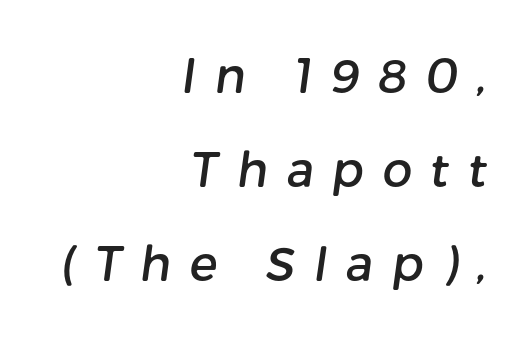
{"serif": "no", "width": "normal", "stroke_contrast": "low", "x_height": "medium", "monospaced": "no", "underline": "no", "align": "right", "line_spacing": "loose", "line_spacing_ratio": 2.0, "letter_spacing": "wide", "letter_spacing_em": 0.39, "glyph_px": 47}
